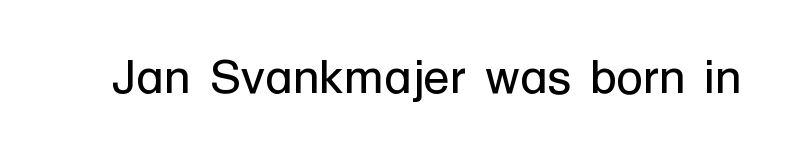
Q: Is the text bold? A: No.
Q: Is the text italic (slanted)? A: No, it is upright.
Q: Is the typeface a serif or a sans-serif typeface? A: Sans-serif.
Q: Is the text underlined? A: No.
Q: Is the spacing between letters normal or unusually wide? A: Normal.
Q: Width (condensed, normal, or wide)? A: Normal.
Q: Stroke contrast? A: Low.
Q: x-height? A: Medium.
Q: Monospaced? A: No.
